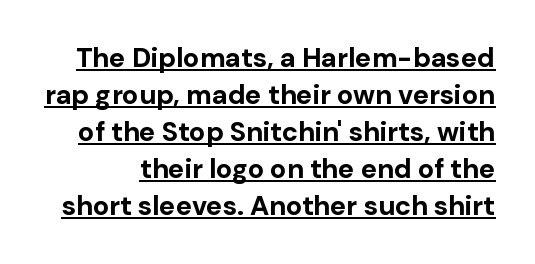
The image shows 27 px bold type, upright; set normal line spacing (1.37x), normal letter spacing, underlined.
